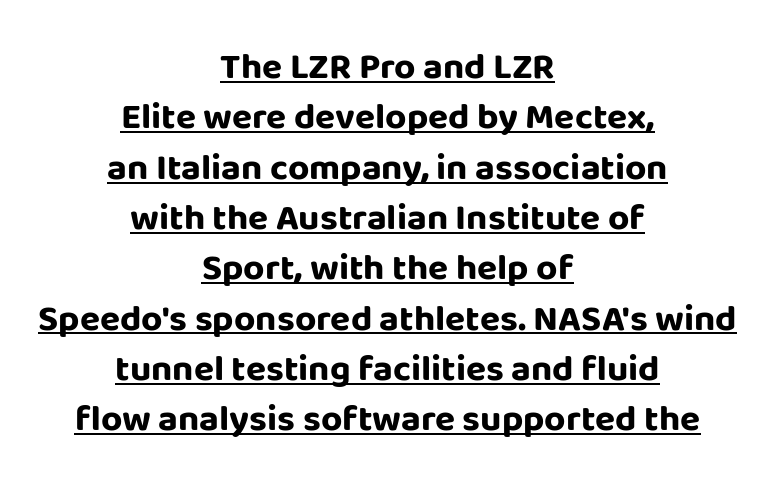
{"serif": "no", "italic": "no", "bold": "yes", "weight": "bold", "width": "normal", "stroke_contrast": "low", "x_height": "large", "monospaced": "no", "underline": "yes", "align": "center", "line_spacing": "normal", "line_spacing_ratio": 1.36, "letter_spacing": "normal", "letter_spacing_em": 0.0, "glyph_px": 37}
